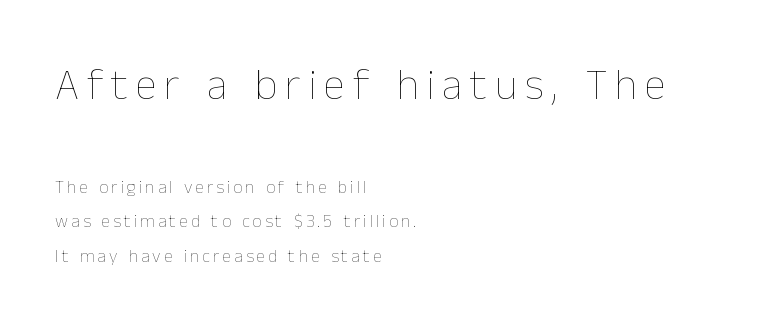
{"italic": "no", "bold": "no", "weight": "thin", "width": "normal", "stroke_contrast": "low", "x_height": "medium", "monospaced": "no", "underline": "no", "align": "left", "line_spacing": "loose", "line_spacing_ratio": 1.92, "larger_block": "first", "size_ratio": 2.44, "glyph_px": 44}
